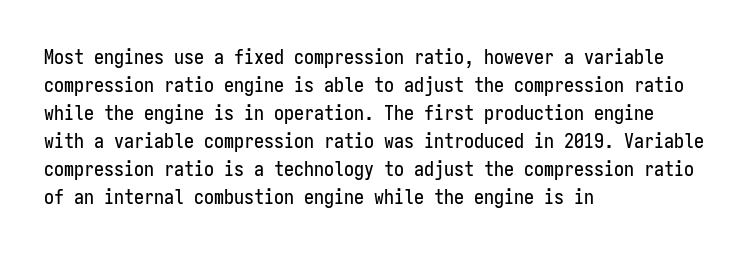
Ordinary non-slanted type is in use. Type without underlining. A typesetter would call this zero additional tracking. Horizontally, the lines are justified to the leading edge only. Honestly, the row spacing looks completely unremarkable.
